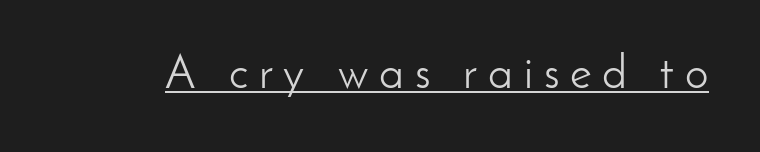
{"serif": "no", "italic": "no", "bold": "no", "weight": "light", "width": "normal", "stroke_contrast": "low", "x_height": "small", "monospaced": "no", "underline": "yes", "letter_spacing": "wide", "letter_spacing_em": 0.23, "glyph_px": 47}
